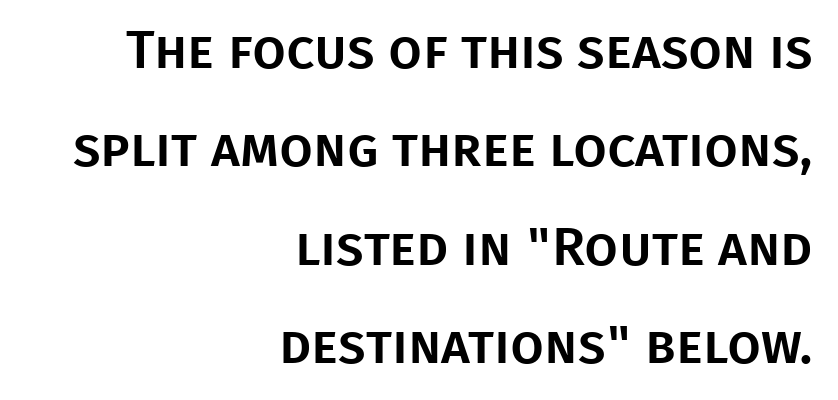
A typesetter would call this proportional, since set widths differ per character. Beneath every word, the page is bare. Ordinary non-slanted type is in use. These lines stack with their right ends in a neat column.
